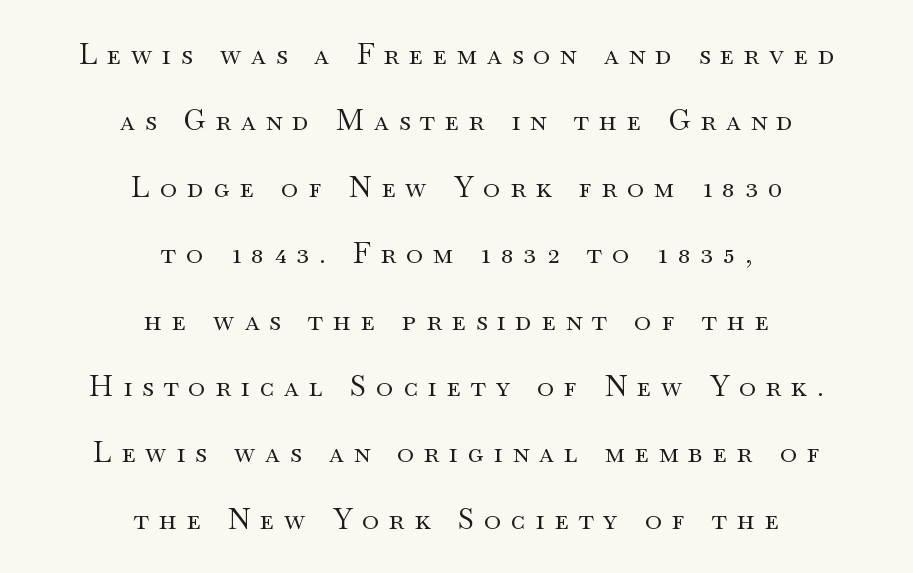
{"serif": "yes", "italic": "no", "bold": "no", "weight": "regular", "width": "wide", "stroke_contrast": "medium", "x_height": "small", "monospaced": "no", "underline": "no", "align": "center", "line_spacing": "loose", "line_spacing_ratio": 2.29, "letter_spacing": "wide", "letter_spacing_em": 0.34, "glyph_px": 29}
